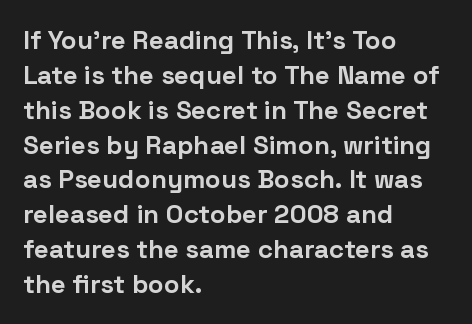
The image shows 26 px bold type, upright; set left-aligned, normal line spacing (1.34x), normal letter spacing, not underlined.
